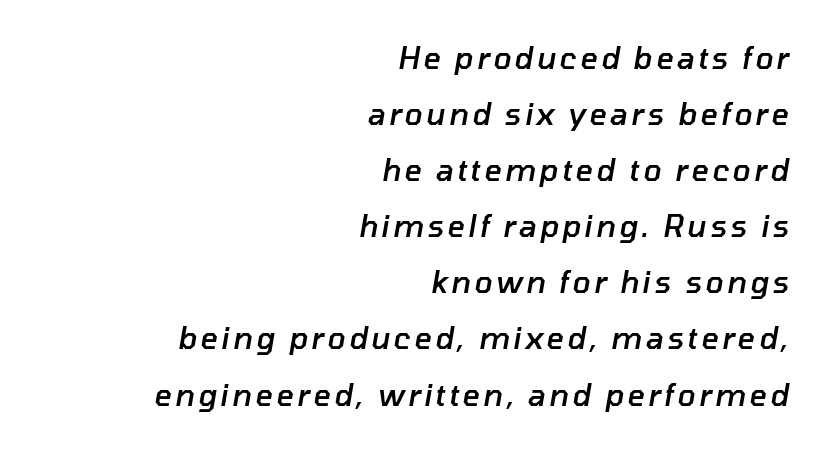
Q: Is the text bold? A: Semi-bold.
Q: Is the text italic (slanted)? A: Yes, it leans right by about 10 degrees.
Q: Is the text underlined? A: No.
Q: How is the paragraph aligned? A: Right-aligned.
Q: Width (condensed, normal, or wide)? A: Normal.
Q: Stroke contrast? A: Low.
Q: x-height? A: Medium.
Q: Monospaced? A: No.
